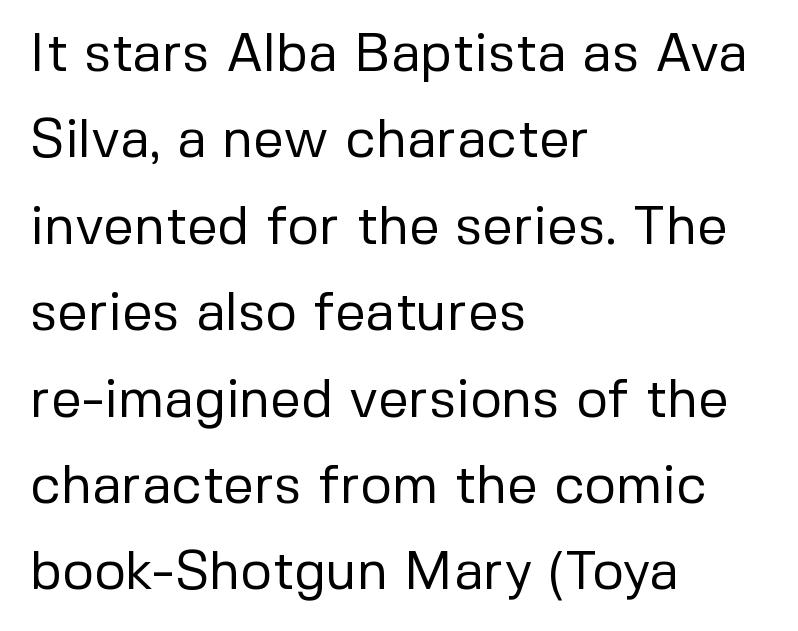
{"serif": "no", "italic": "no", "bold": "no", "weight": "regular", "width": "normal", "stroke_contrast": "low", "x_height": "medium", "monospaced": "no", "underline": "no", "align": "left", "line_spacing": "normal", "line_spacing_ratio": 1.6, "letter_spacing": "normal", "letter_spacing_em": 0.0, "glyph_px": 54}
